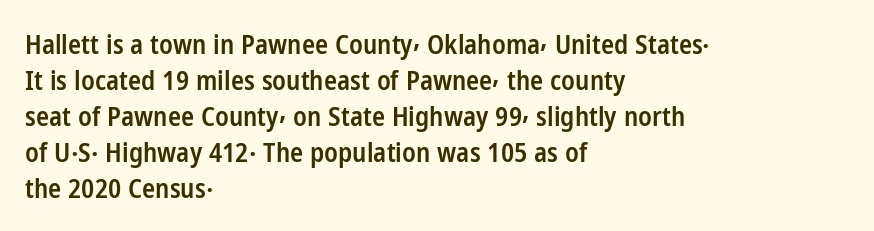
{"italic": "no", "bold": "semi", "underline": "no", "align": "left", "line_spacing": "normal", "line_spacing_ratio": 1.33, "letter_spacing": "normal", "letter_spacing_em": 0.0, "glyph_px": 27}
